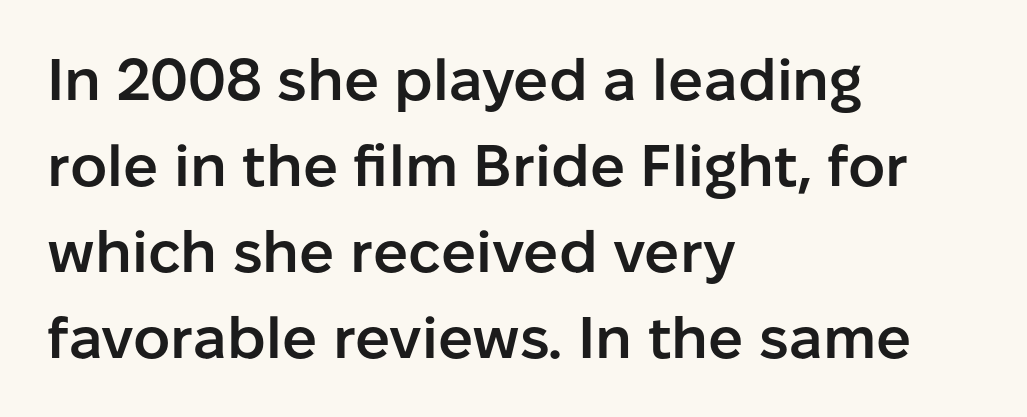
Q: Is the text bold? A: Semi-bold.
Q: Is the text italic (slanted)? A: No, it is upright.
Q: Is the typeface a serif or a sans-serif typeface? A: Sans-serif.
Q: Is the text underlined? A: No.
Q: How is the paragraph aligned? A: Left-aligned.
Q: Is the spacing between letters normal or unusually wide? A: Normal.
Q: Is the spacing between lines tight, normal or loose? A: Normal.
Q: Width (condensed, normal, or wide)? A: Normal.
Q: Stroke contrast? A: Low.
Q: x-height? A: Medium.
Q: Monospaced? A: No.
